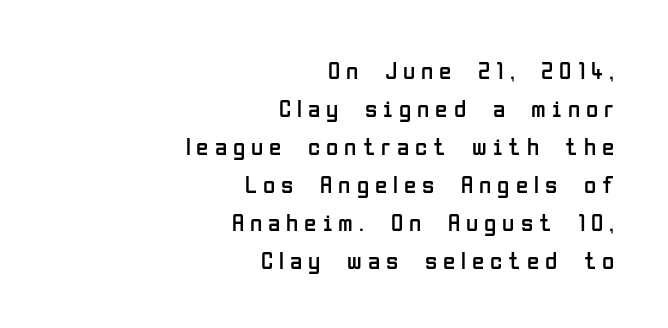
Underlining? Definitely not there. The axis of the letterforms is exactly vertical. What's the leading like? Ordinary, nothing unusual. The type is letterspaced generously, with wide tracking. Weight: in the light-to-regular range. The lines in this sample share a right terminus and differ only in where they begin.
